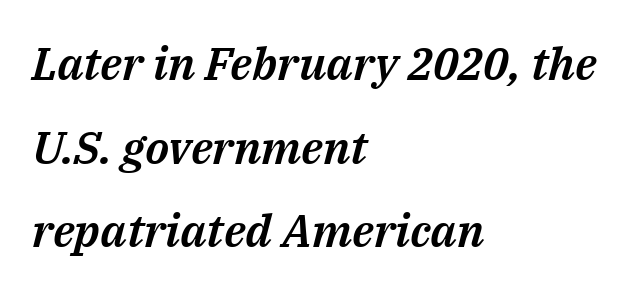
Q: Is the text italic (slanted)? A: Yes, it leans right by about 14 degrees.
Q: Is the text underlined? A: No.
Q: How is the paragraph aligned? A: Left-aligned.
Q: Is the spacing between letters normal or unusually wide? A: Normal.
Q: Width (condensed, normal, or wide)? A: Normal.
Q: Stroke contrast? A: Medium.
Q: x-height? A: Medium.
Q: Monospaced? A: No.
